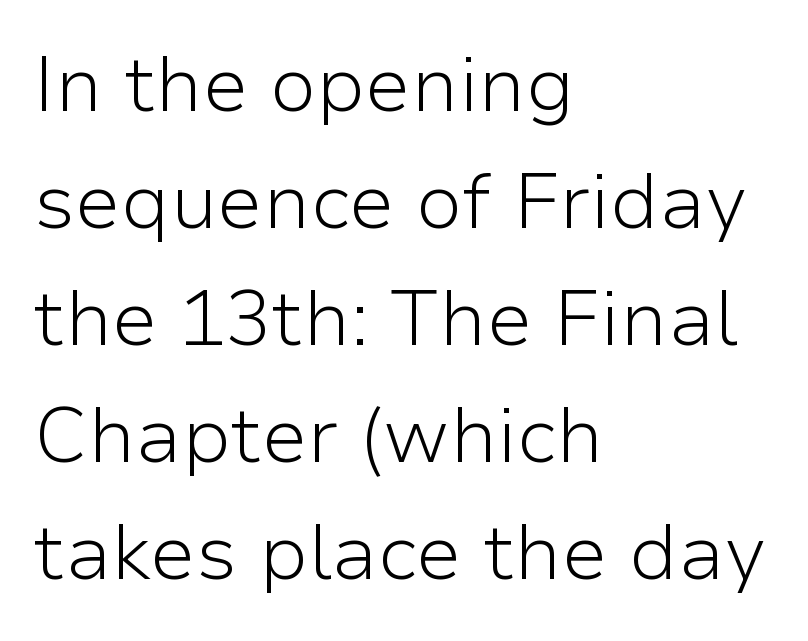
Q: Is the text bold? A: No.
Q: Is the text italic (slanted)? A: No, it is upright.
Q: Is the typeface a serif or a sans-serif typeface? A: Sans-serif.
Q: Is the text underlined? A: No.
Q: How is the paragraph aligned? A: Left-aligned.
Q: Is the spacing between letters normal or unusually wide? A: Normal.
Q: Is the spacing between lines tight, normal or loose? A: Normal.
Q: Width (condensed, normal, or wide)? A: Normal.
Q: Stroke contrast? A: Low.
Q: x-height? A: Medium.
Q: Monospaced? A: No.
